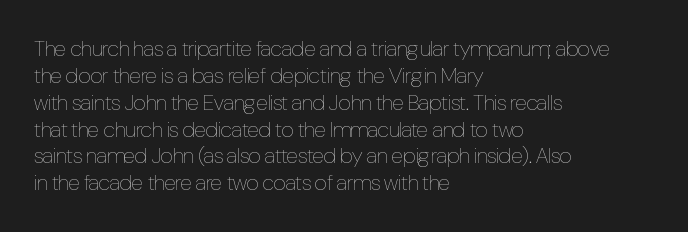
{"italic": "no", "bold": "no", "underline": "no", "align": "left", "line_spacing_ratio": 1.22, "letter_spacing": "normal", "letter_spacing_em": 0.0, "glyph_px": 22}
